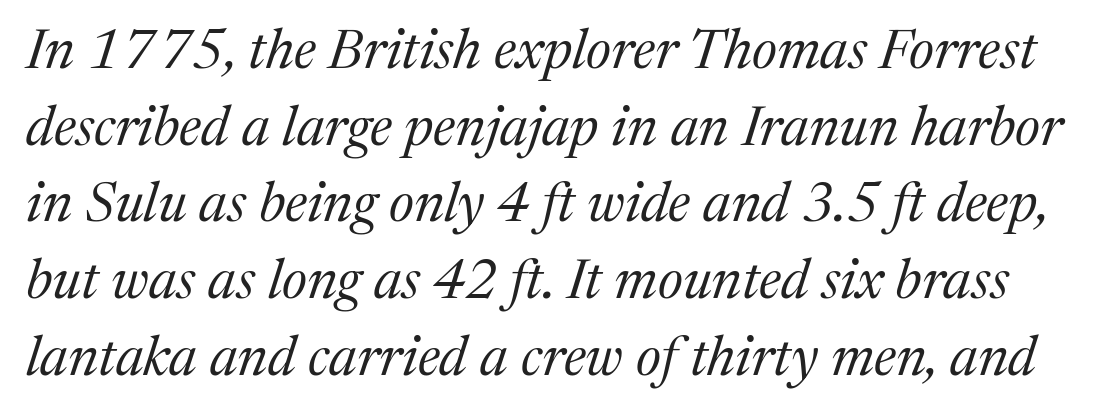
Underline: absent. Think of a printed novel: that variable character pitch is what you see here. Stroke mass is kept to a normal reading level or below. Each new line begins a customary step beneath the previous one. Compared with ordinary roman type, these characters are visibly tilted. The face used here is seriffed, in the tradition of book romans.
